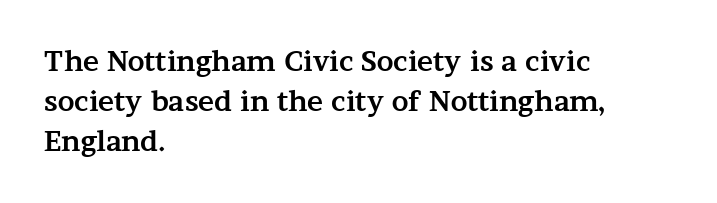
Q: Is the text bold? A: Yes.
Q: Is the text italic (slanted)? A: No, it is upright.
Q: Is the text underlined? A: No.
Q: How is the paragraph aligned? A: Left-aligned.
Q: Is the spacing between letters normal or unusually wide? A: Normal.
Q: Is the spacing between lines tight, normal or loose? A: Normal.
